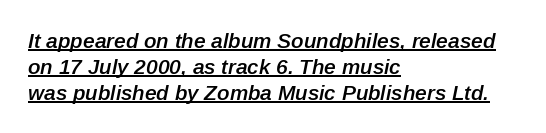
Is the type slanted? Yes — the strokes lean at a clear angle. Does the copy run flush right? No — it runs flush left. This is moderately heavy type, rendered in semibold. Caption: lettering with a line underneath.
